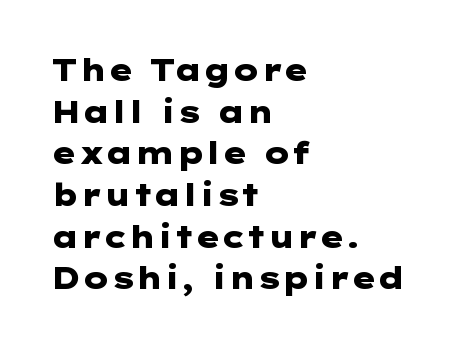
{"serif": "no", "italic": "no", "bold": "yes", "weight": "heavy", "width": "wide", "stroke_contrast": "low", "x_height": "medium", "underline": "no", "align": "left", "line_spacing": "normal", "line_spacing_ratio": 1.39, "letter_spacing": "normal", "letter_spacing_em": 0.0, "glyph_px": 30}
